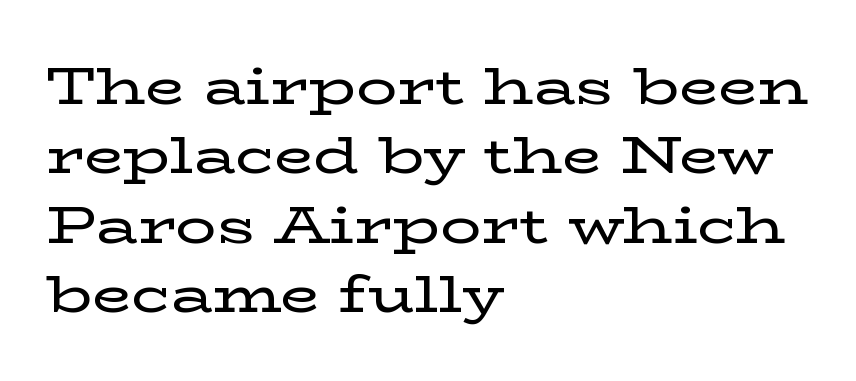
The image shows 51 px wide serif type, upright; set left-aligned, normal line spacing (1.36x), normal letter spacing, not underlined; low stroke contrast and a medium x-height.
